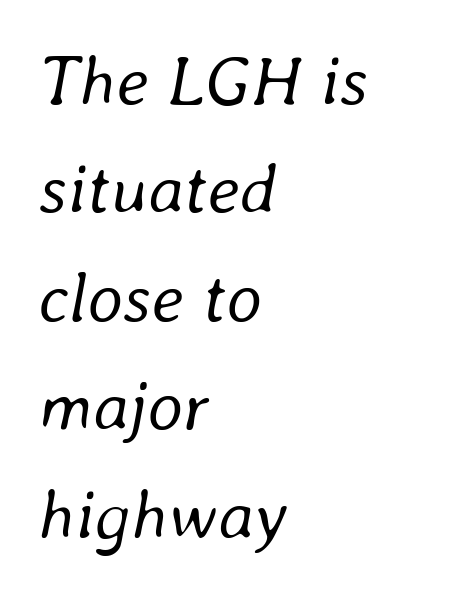
Q: Is the text bold? A: No.
Q: Is the text italic (slanted)? A: Yes, it leans right by about 8 degrees.
Q: Is the text underlined? A: No.
Q: How is the paragraph aligned? A: Left-aligned.
Q: Is the spacing between letters normal or unusually wide? A: Normal.
Q: Is the spacing between lines tight, normal or loose? A: Normal.
Q: Width (condensed, normal, or wide)? A: Normal.
Q: Stroke contrast? A: Low.
Q: x-height? A: Medium.
Q: Monospaced? A: No.
